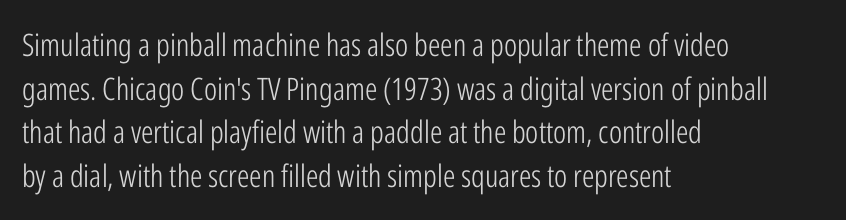
{"serif": "no", "italic": "no", "bold": "no", "weight": "light", "width": "condensed", "stroke_contrast": "low", "x_height": "medium", "monospaced": "no", "underline": "no", "align": "left", "line_spacing": "normal", "line_spacing_ratio": 1.41, "letter_spacing": "normal", "letter_spacing_em": 0.0, "glyph_px": 31}
